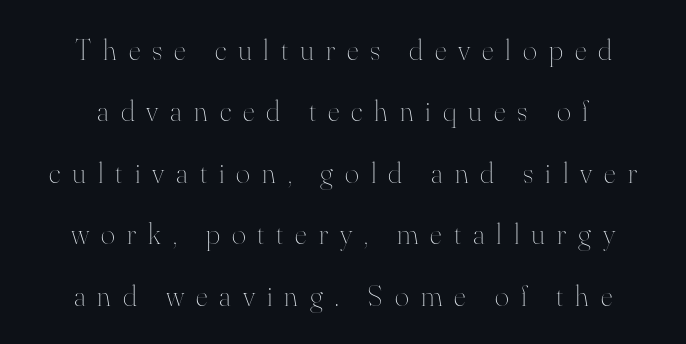
Characters remain perfectly vertical along every line. Vertical spacing — loose. Think of a printed novel: that variable character pitch is what you see here. No chunkiness to these letters — they're not bold. The tracking reads as deliberately expanded to a designer's eye.
